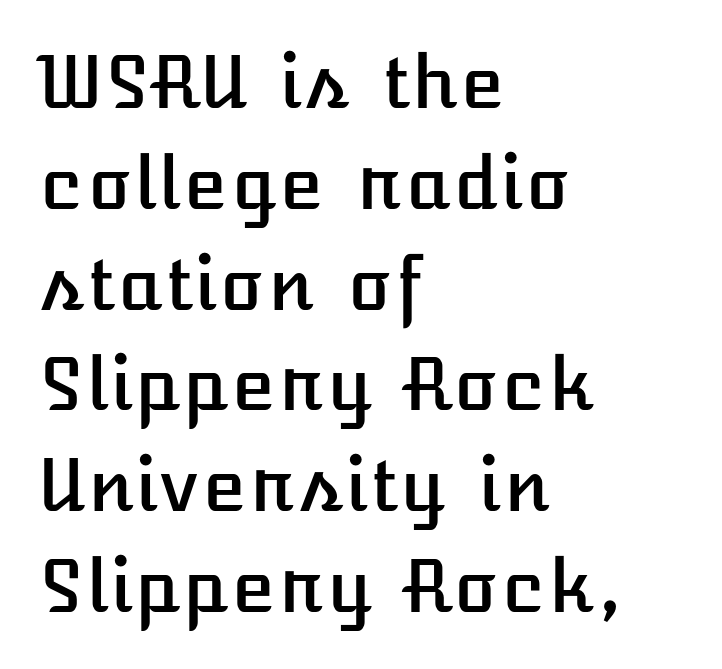
Q: Is the text italic (slanted)? A: No, it is upright.
Q: Is the text underlined? A: No.
Q: How is the paragraph aligned? A: Left-aligned.
Q: Is the spacing between letters normal or unusually wide? A: Normal.
Q: Is the spacing between lines tight, normal or loose? A: Normal.
Q: Width (condensed, normal, or wide)? A: Normal.
Q: Stroke contrast? A: Low.
Q: x-height? A: Medium.
